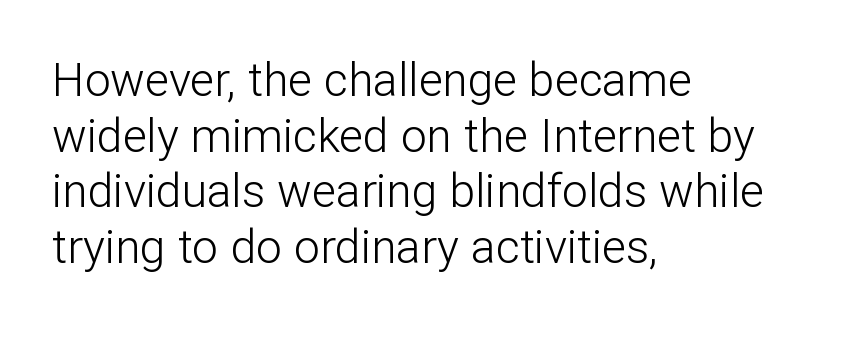
Q: Is the text bold? A: No.
Q: Is the text italic (slanted)? A: No, it is upright.
Q: Is the typeface a serif or a sans-serif typeface? A: Sans-serif.
Q: Is the text underlined? A: No.
Q: How is the paragraph aligned? A: Left-aligned.
Q: Is the spacing between letters normal or unusually wide? A: Normal.
Q: Width (condensed, normal, or wide)? A: Normal.
Q: Stroke contrast? A: Low.
Q: x-height? A: Medium.
Q: Monospaced? A: No.
